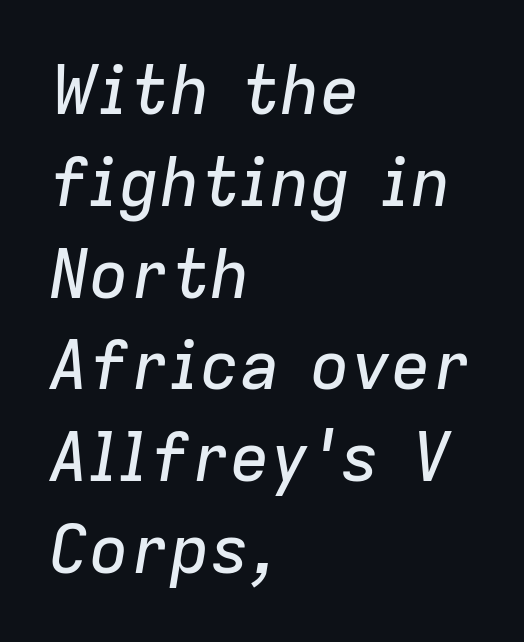
Q: Is the text italic (slanted)? A: Yes, it leans right by about 9 degrees.
Q: Is the text underlined? A: No.
Q: How is the paragraph aligned? A: Left-aligned.
Q: Is the spacing between letters normal or unusually wide? A: Normal.
Q: Is the spacing between lines tight, normal or loose? A: Normal.
Q: Width (condensed, normal, or wide)? A: Normal.
Q: Stroke contrast? A: Low.
Q: x-height? A: Medium.
Q: Monospaced? A: No.
